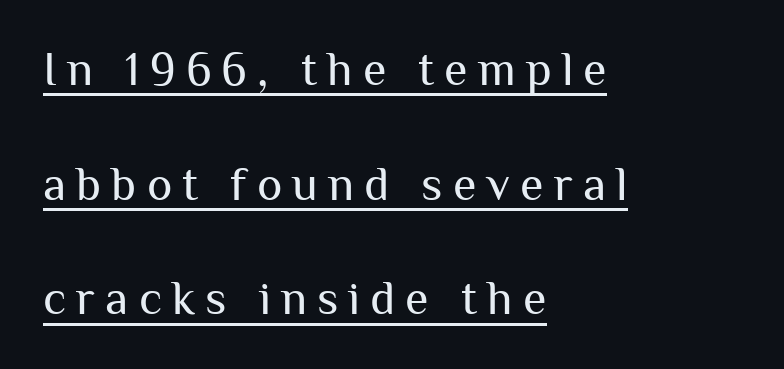
The image shows 48 px regular-weight sans-serif type, upright; set left-aligned, loose line spacing (2.39x), unusually wide letter spacing (+0.21 em), underlined; medium stroke contrast and a medium x-height.
